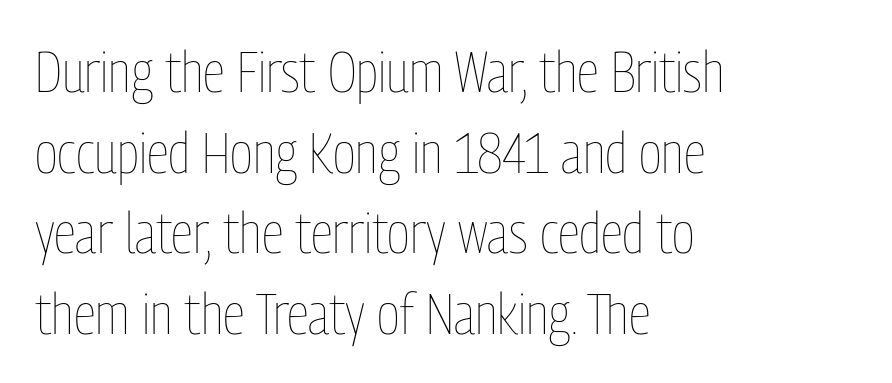
The image shows 58 px thin, condensed type, upright; set left-aligned, normal line spacing (1.39x), normal letter spacing, not underlined; low stroke contrast and a medium x-height.
